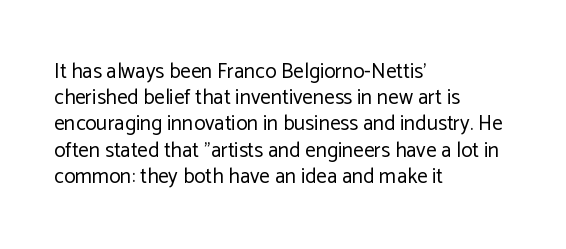
Does extra space separate the letters? No, they use regular spacing. Layout note: lines flush left. The area under the type is left untouched. This reads as an unemphasized weight, regular at the heaviest. This is roman type, the default non-slanted kind. Vertical spacing — default.
